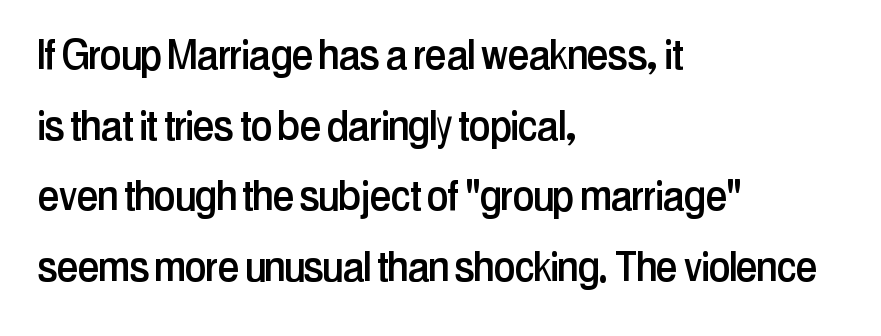
{"serif": "no", "italic": "no", "width": "condensed", "stroke_contrast": "low", "x_height": "medium", "monospaced": "no", "underline": "no", "align": "left", "line_spacing": "normal", "line_spacing_ratio": 1.44, "letter_spacing": "normal", "letter_spacing_em": 0.0, "glyph_px": 49}
